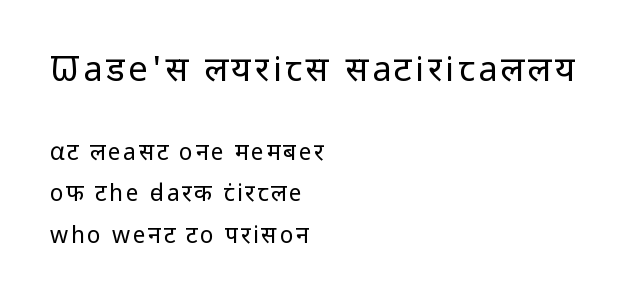
Q: Is the text bold? A: No.
Q: Is the text italic (slanted)? A: No, it is upright.
Q: Is the typeface a serif or a sans-serif typeface? A: Sans-serif.
Q: Is the text underlined? A: No.
Q: How is the paragraph aligned? A: Left-aligned.
Q: Which block of text is set in a larger size, the first (top) or the second (bottom)? A: The first (top) one.
Q: Width (condensed, normal, or wide)? A: Normal.
Q: Stroke contrast? A: Low.
Q: x-height? A: Medium.
Q: Monospaced? A: No.
